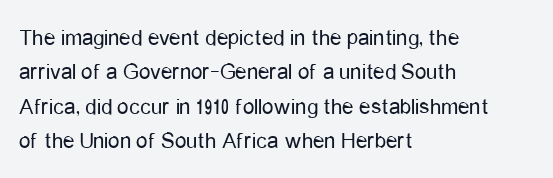
The image shows 23 px text type, upright; set left-aligned, normal line spacing (1.5x), normal letter spacing, not underlined.
